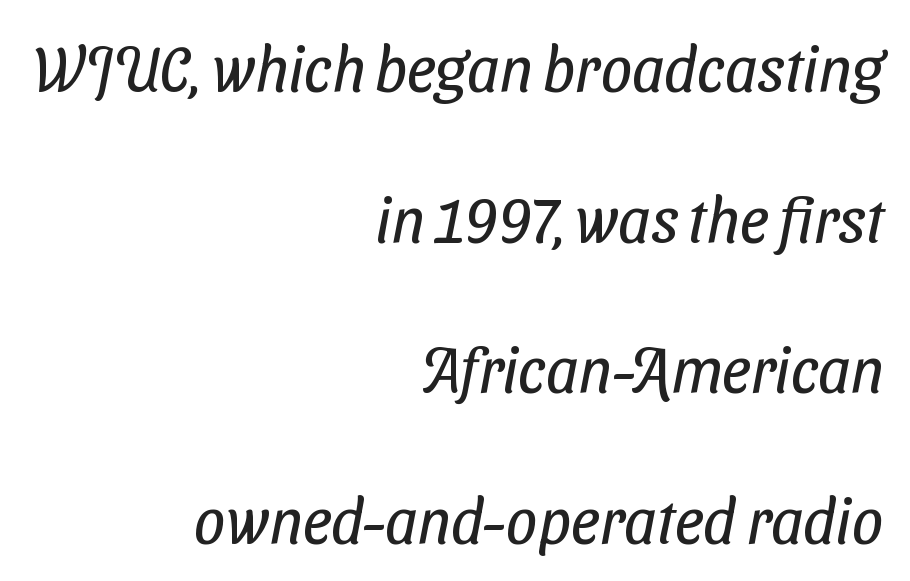
Line spacing here is loose. Look at the tracking — it's just the regular setting, nothing added. Each letter's strokes conclude bluntly, with no projecting serifs. Every row of glyphs terminates at an identical x-position on the right. No word sits above an underline.
